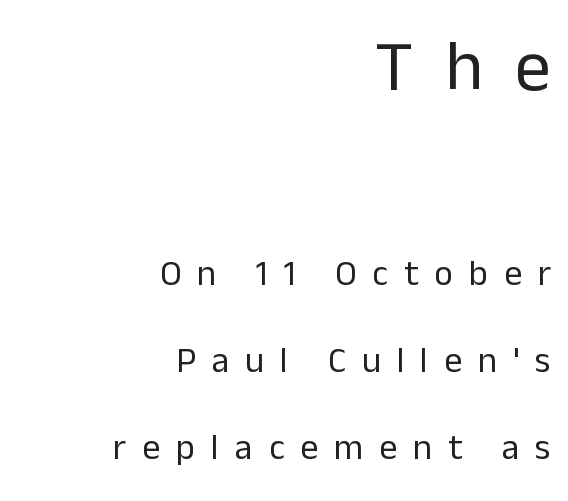
Q: Is the text bold? A: No.
Q: Is the text italic (slanted)? A: No, it is upright.
Q: Is the typeface a serif or a sans-serif typeface? A: Sans-serif.
Q: Is the text underlined? A: No.
Q: How is the paragraph aligned? A: Right-aligned.
Q: Is the spacing between letters normal or unusually wide? A: Unusually wide.
Q: Is the spacing between lines tight, normal or loose? A: Loose.
Q: Which block of text is set in a larger size, the first (top) or the second (bottom)? A: The first (top) one.
Q: Width (condensed, normal, or wide)? A: Normal.
Q: Stroke contrast? A: Low.
Q: x-height? A: Medium.
Q: Monospaced? A: No.
